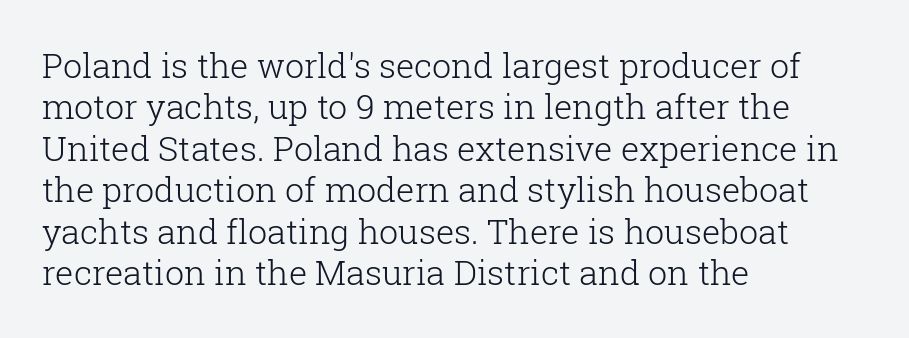
{"serif": "yes", "italic": "no", "bold": "no", "weight": "light", "width": "normal", "stroke_contrast": "low", "x_height": "medium", "monospaced": "no", "underline": "no", "align": "left", "line_spacing_ratio": 1.22, "letter_spacing": "normal", "letter_spacing_em": 0.0, "glyph_px": 34}
